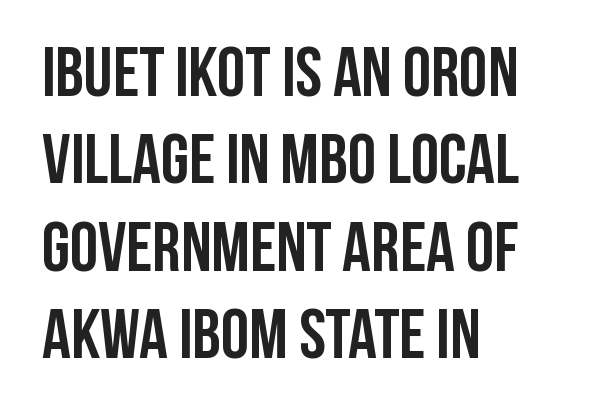
The image shows 71 px semibold, condensed sans-serif type, upright; set left-aligned, line spacing 1.23x, normal letter spacing, not underlined; low stroke contrast and a large x-height.
